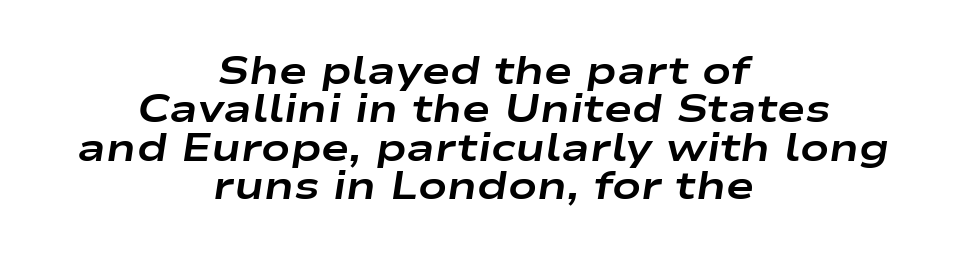
{"italic": "yes", "lean": "right", "slant_degrees": 9, "bold": "yes", "weight": "bold", "width": "wide", "stroke_contrast": "low", "x_height": "medium", "monospaced": "no", "underline": "no", "align": "center", "line_spacing": "tight", "line_spacing_ratio": 1.01, "letter_spacing": "normal", "letter_spacing_em": 0.0, "glyph_px": 38}
